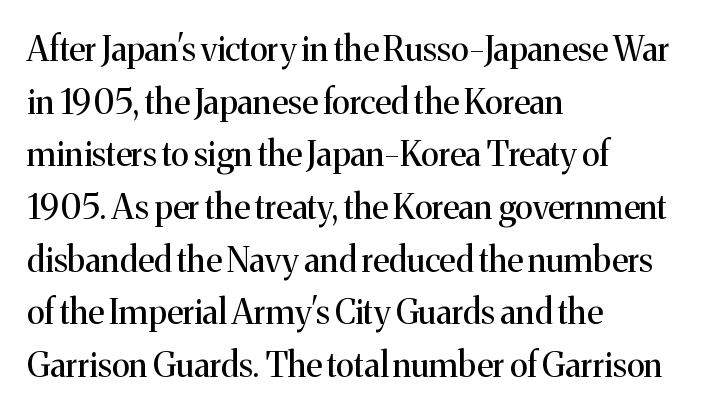
The image shows 34 px regular-weight serif type, upright; set left-aligned, normal line spacing (1.55x), normal letter spacing, not underlined; medium stroke contrast and a medium x-height.
